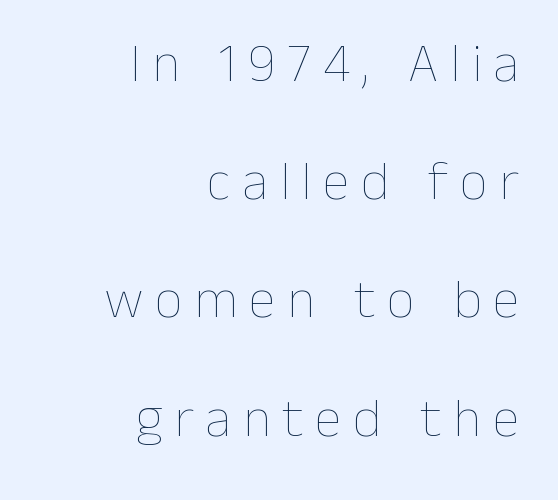
Q: Is the text bold? A: No.
Q: Is the text italic (slanted)? A: No, it is upright.
Q: Is the text underlined? A: No.
Q: How is the paragraph aligned? A: Right-aligned.
Q: Is the spacing between letters normal or unusually wide? A: Unusually wide.
Q: Is the spacing between lines tight, normal or loose? A: Loose.
Q: Width (condensed, normal, or wide)? A: Normal.
Q: Stroke contrast? A: Low.
Q: x-height? A: Medium.
Q: Monospaced? A: No.
